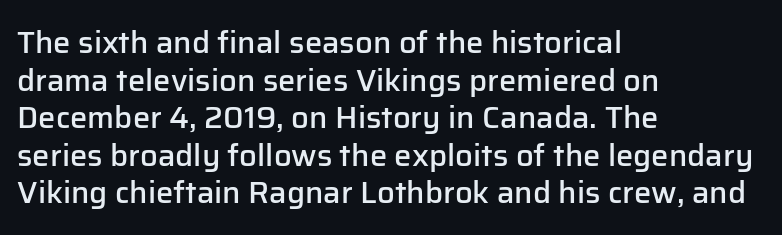
{"serif": "no", "italic": "no", "bold": "semi", "weight": "semibold", "width": "normal", "stroke_contrast": "low", "x_height": "medium", "monospaced": "no", "underline": "no", "align": "left", "line_spacing_ratio": 1.21, "letter_spacing": "normal", "letter_spacing_em": 0.0, "glyph_px": 31}
